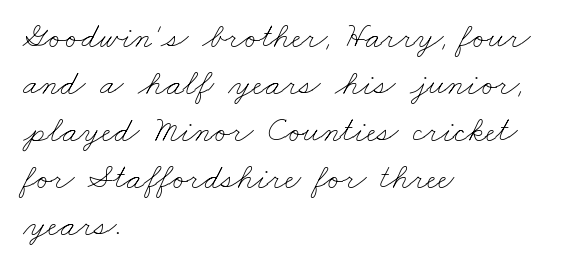
The image shows 35 px thin, wide type; set left-aligned, normal line spacing (1.34x), normal letter spacing, not underlined; low stroke contrast and a small x-height.
